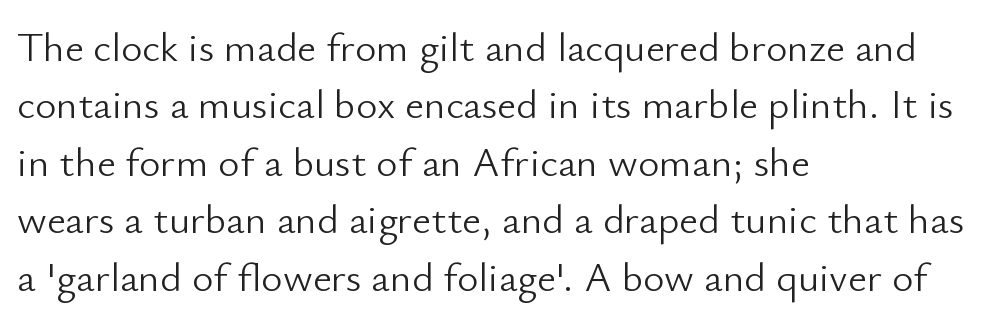
The image shows 41 px light sans-serif type, upright; set left-aligned, normal line spacing (1.4x), normal letter spacing, not underlined; low stroke contrast and a small x-height.
